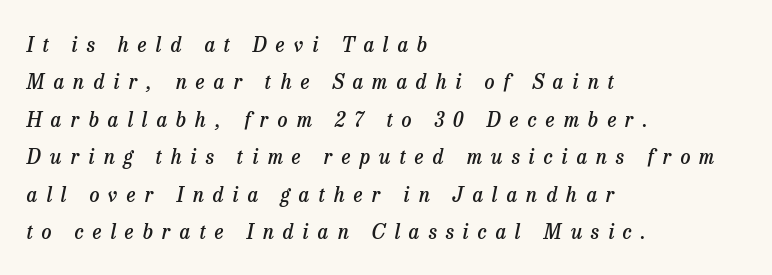
Bare-footed words on every line. Slanted lettering throughout. The font is running at a semibold setting, under full bold. Words appear elongated and porous because spacing is wide.
